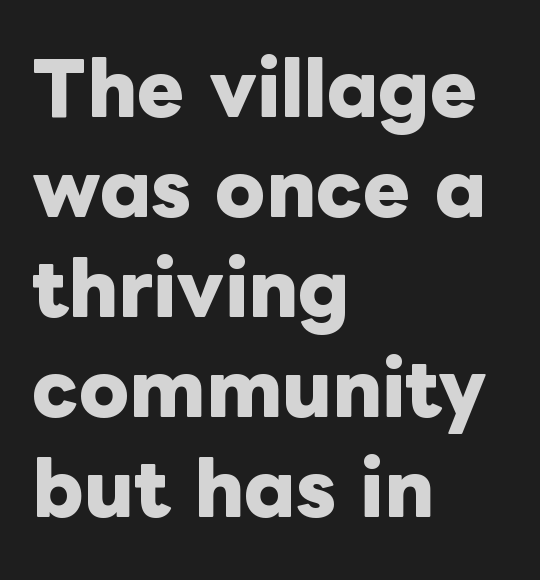
Has an underline been added? It has not. If you drew a ruler down the left edge, every line would touch it. The strokes are fattened all the way to bold. Upright lettering throughout.
